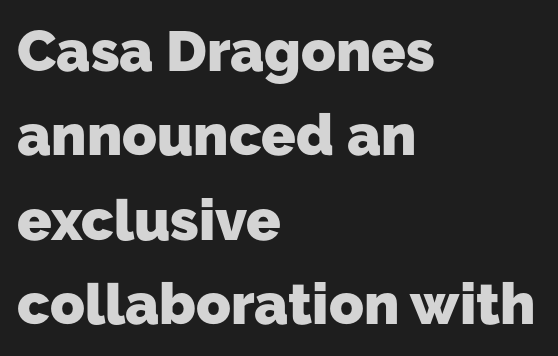
The image shows 57 px heavy sans-serif type; set left-aligned, normal line spacing (1.48x), normal letter spacing, not underlined; low stroke contrast and a medium x-height.
